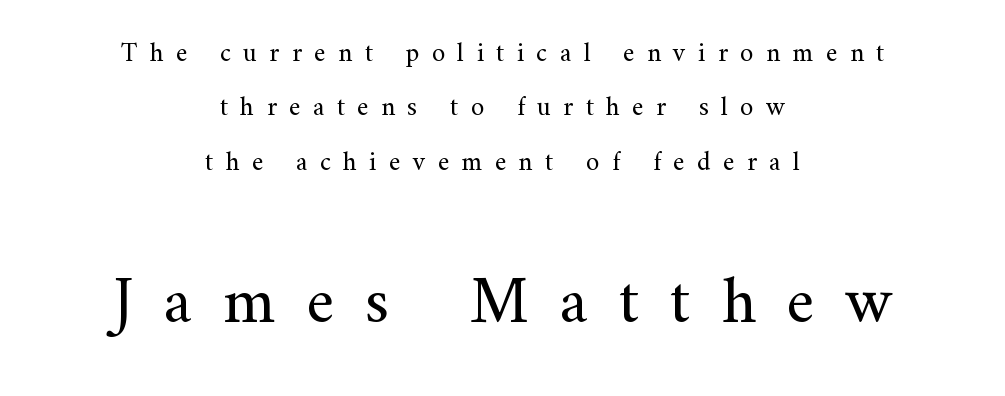
The image shows 67 px regular-weight serif type, upright; set centered, loose line spacing (2.01x), unusually wide letter spacing (+0.46 em), not underlined; the second (bottom) block is 2.48x larger; medium stroke contrast and a small x-height.
